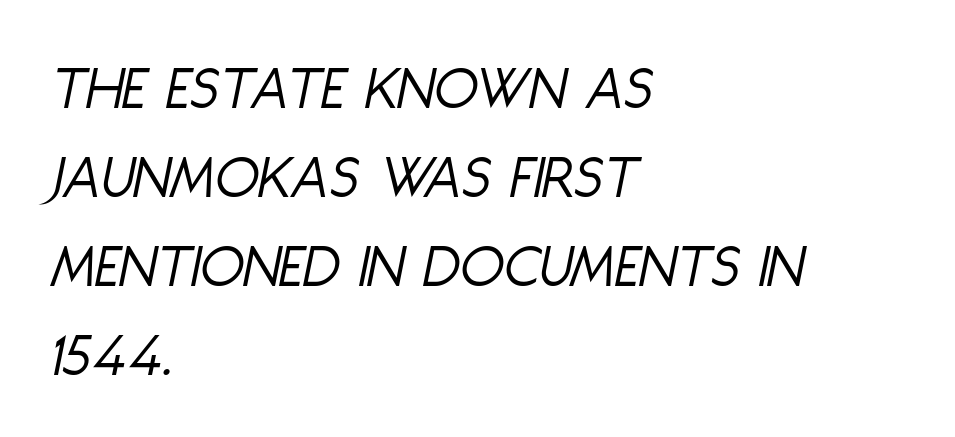
The image shows 64 px light, condensed type, italic (leaning right); set left-aligned, normal line spacing (1.39x), normal letter spacing, not underlined; low stroke contrast and a large x-height.
